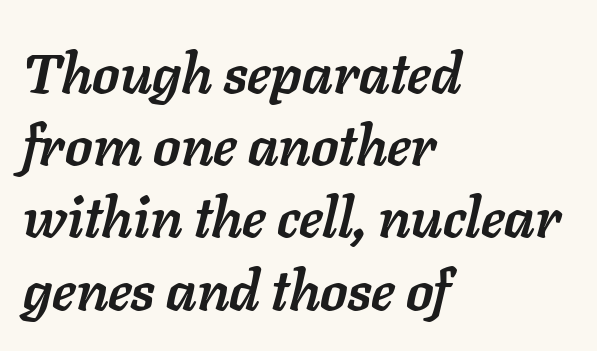
This block has exactly the height ordinary leading produces. The paragraph shown leans on its left margin. Quick note: underline off. A typesetter would call this zero additional tracking.
